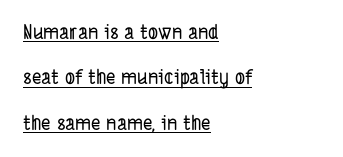
Q: Is the text underlined? A: Yes.
Q: How is the paragraph aligned? A: Left-aligned.
Q: Is the spacing between letters normal or unusually wide? A: Normal.
Q: Is the spacing between lines tight, normal or loose? A: Loose.
